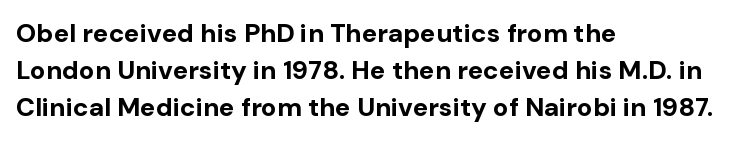
These words are printed bold, with thick strokes throughout. Between one letter and the next there's only the usual sliver of space. The letters stand straight up with perfectly vertical stems. The rendering anchors every line to the left-hand side. The leading is moderate, giving the passage an even texture.
